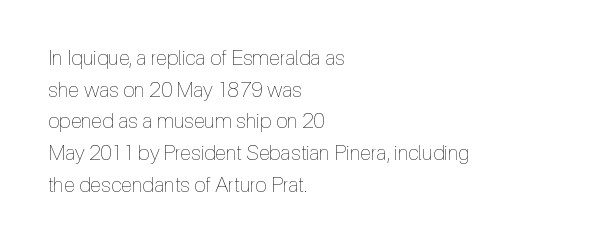
{"italic": "no", "bold": "no", "underline": "no", "align": "left", "line_spacing": "normal", "line_spacing_ratio": 1.51, "letter_spacing": "normal", "letter_spacing_em": 0.0, "glyph_px": 21}
